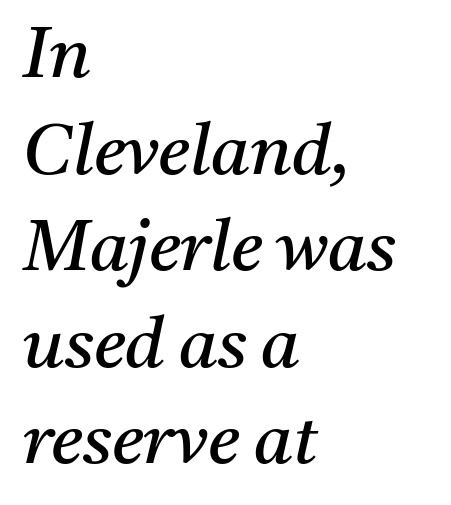
Nothing unusual about the tracking: characters are spaced as the font intends. Characters are canted at an angle relative to the baseline's perpendicular. The strip under each line holds only bare page. Note the varied advance widths — an 'i' is clearly narrower than an 'm'.
